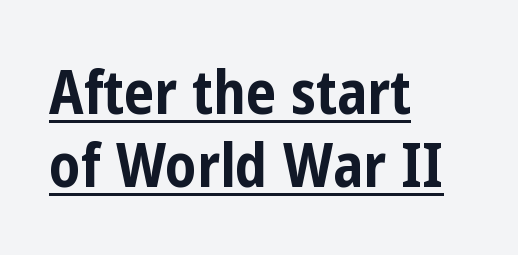
{"serif": "no", "italic": "no", "bold": "yes", "weight": "bold", "width": "condensed", "stroke_contrast": "low", "x_height": "medium", "monospaced": "no", "underline": "yes", "align": "left", "line_spacing_ratio": 1.22, "letter_spacing": "normal", "letter_spacing_em": 0.0, "glyph_px": 60}
